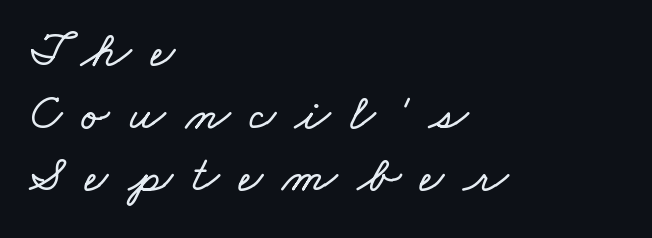
The image shows 51 px wide type; set left-aligned, line spacing 1.23x, unusually wide letter spacing (+0.39 em), not underlined; low stroke contrast and a small x-height.
